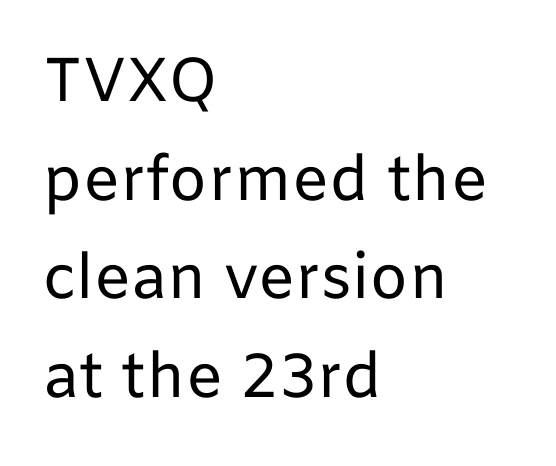
Glyph-to-glyph distance matches everyday printed text. Only glyphs here, with clear space below each row. This sample uses a sans-serif face. Baseline-to-baseline distance is the conventional proportion of letter height. Here the designer chose a conventional face with non-uniform glyph widths. Is the type heavy? It reads as light-to-regular instead.
